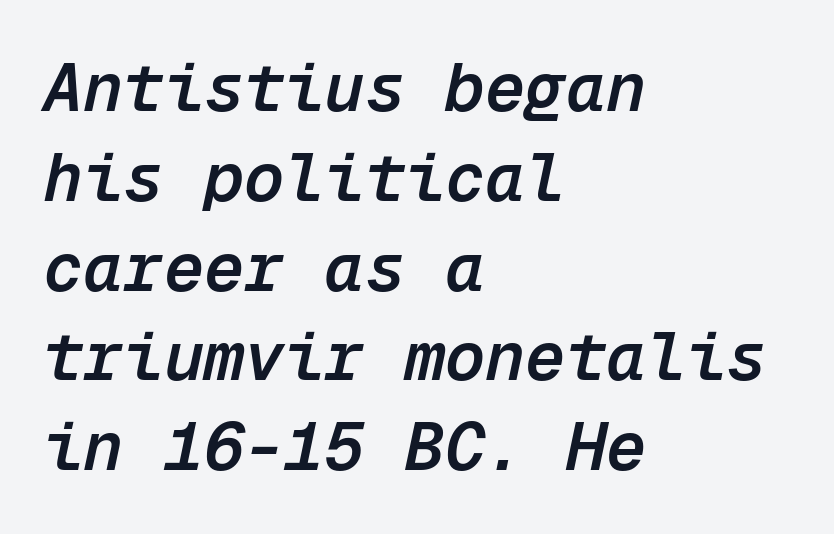
{"italic": "yes", "lean": "right", "slant_degrees": 12, "bold": "semi", "weight": "semibold", "width": "normal", "stroke_contrast": "low", "x_height": "medium", "monospaced": "yes", "underline": "no", "align": "left", "line_spacing": "normal", "line_spacing_ratio": 1.34, "letter_spacing": "normal", "letter_spacing_em": 0.0, "glyph_px": 67}
